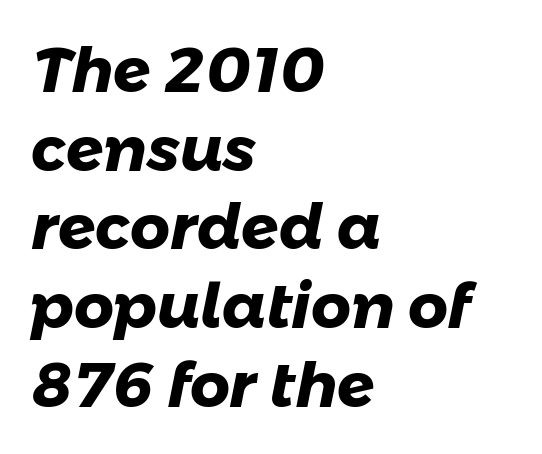
The image shows 62 px heavy sans-serif type; set left-aligned, normal line spacing (1.27x), normal letter spacing, not underlined; low stroke contrast and a medium x-height.
